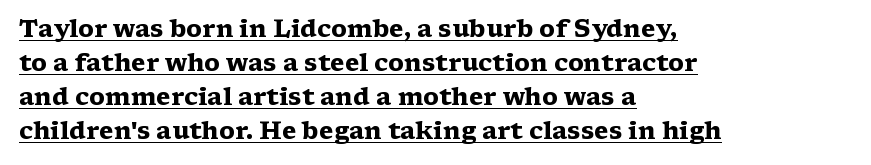
The image shows 24 px bold type, upright; set left-aligned, normal line spacing (1.41x), normal letter spacing, underlined.
